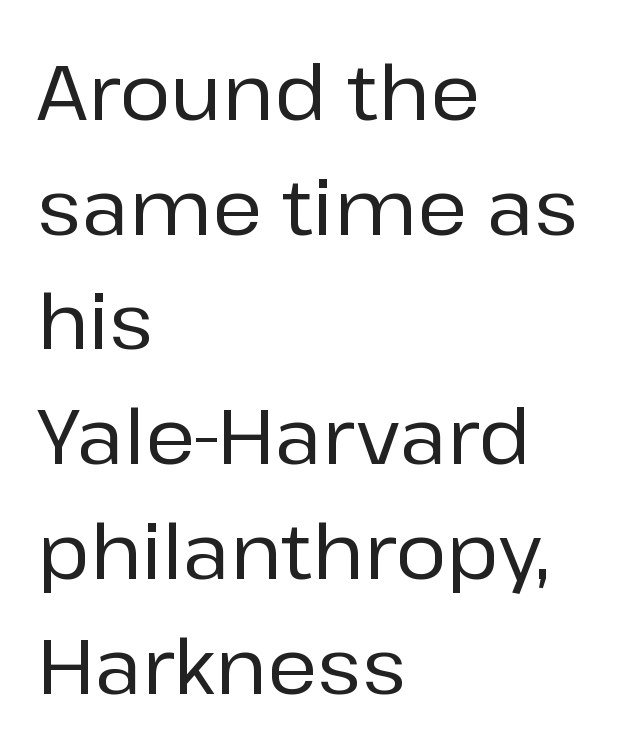
{"serif": "no", "italic": "no", "width": "normal", "stroke_contrast": "low", "x_height": "medium", "monospaced": "no", "underline": "no", "align": "left", "line_spacing": "normal", "line_spacing_ratio": 1.49, "letter_spacing": "normal", "letter_spacing_em": 0.0, "glyph_px": 77}
